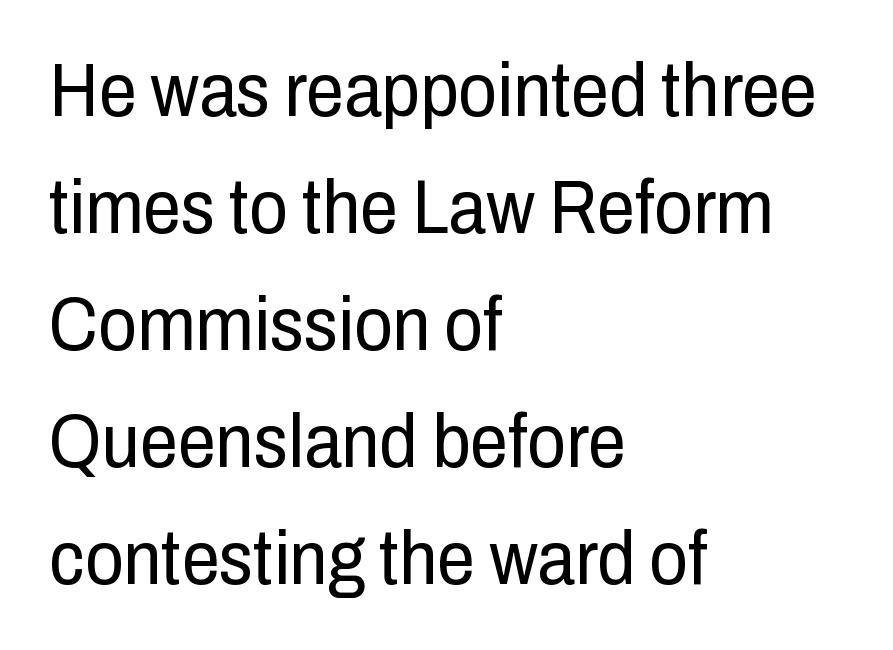
The image shows 76 px regular-weight, condensed sans-serif type, upright; set left-aligned, normal line spacing (1.54x), normal letter spacing, not underlined; low stroke contrast and a medium x-height.
